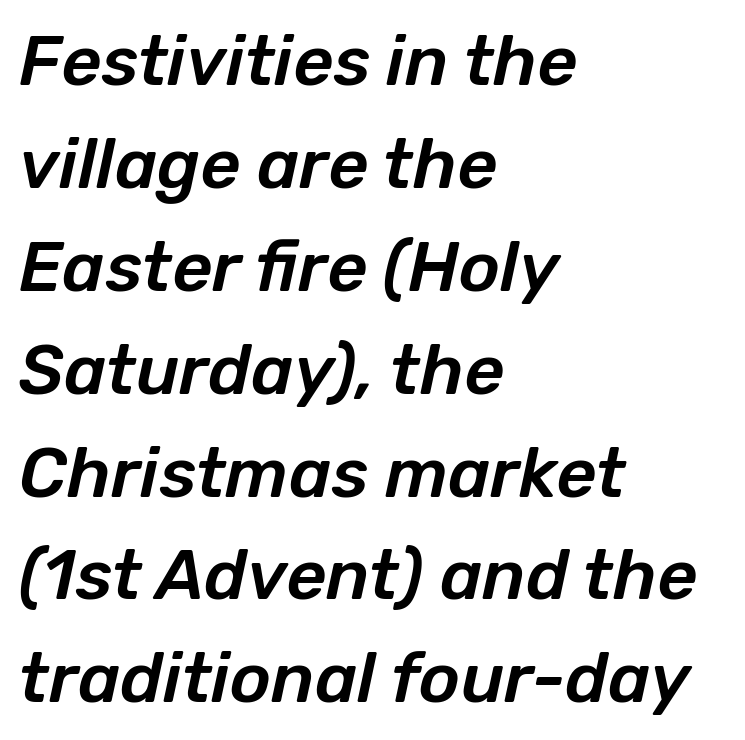
{"italic": "yes", "lean": "right", "slant_degrees": 12, "width": "normal", "stroke_contrast": "low", "x_height": "medium", "monospaced": "no", "underline": "no", "align": "left", "line_spacing": "normal", "line_spacing_ratio": 1.47, "letter_spacing": "normal", "letter_spacing_em": 0.0, "glyph_px": 70}
